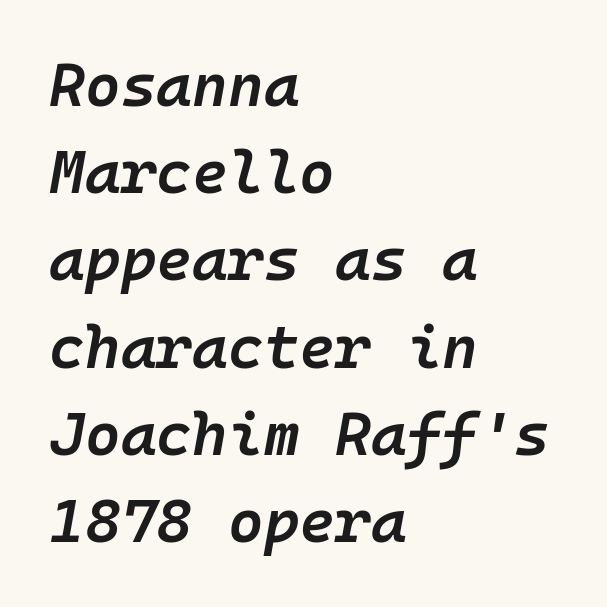
Notice the strokes are somewhat thickened but not fully heavy: this is a semibold. Honestly, the row spacing looks completely unremarkable. Is the type slanted? Yes — the strokes lean at a clear angle. Here the designer chose a console-style face with uniform glyph widths. The setting favours the left margin, as ordinary paragraphs usually do.
